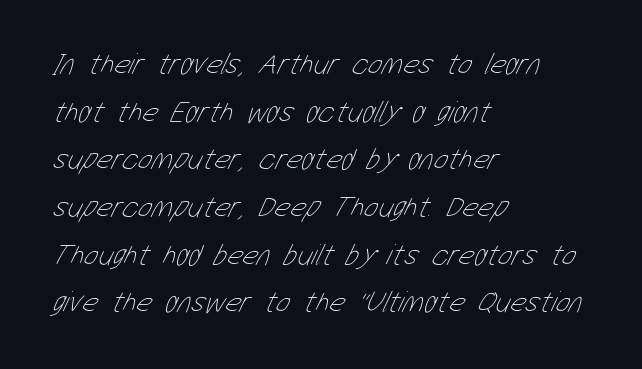
The image shows 30 px thin, condensed type; set left-aligned, normal line spacing (1.59x), normal letter spacing, not underlined; low stroke contrast and a medium x-height.
